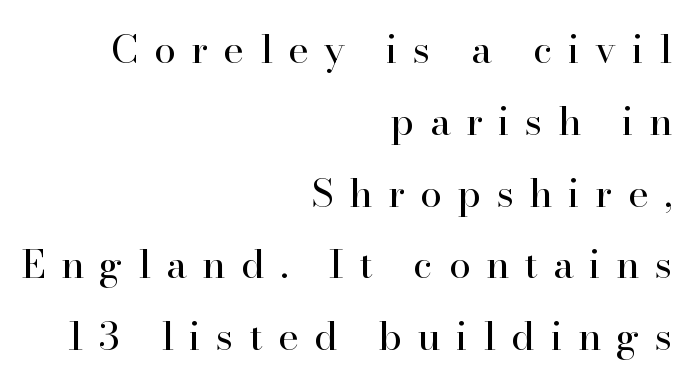
Q: Is the text bold? A: No.
Q: Is the text italic (slanted)? A: No, it is upright.
Q: Is the typeface a serif or a sans-serif typeface? A: Serif.
Q: Is the text underlined? A: No.
Q: How is the paragraph aligned? A: Right-aligned.
Q: Is the spacing between letters normal or unusually wide? A: Unusually wide.
Q: Width (condensed, normal, or wide)? A: Normal.
Q: Stroke contrast? A: High.
Q: x-height? A: Small.
Q: Monospaced? A: No.
